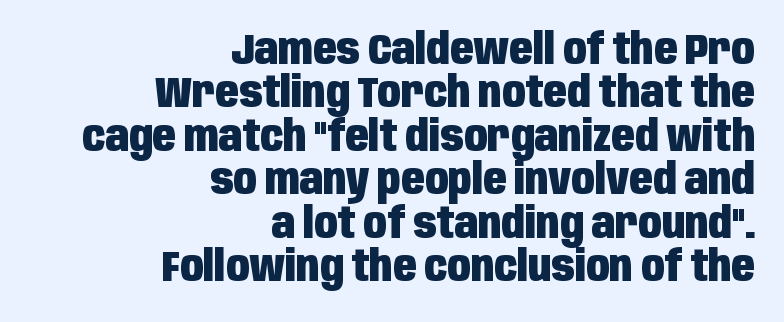
Q: Is the text bold? A: Yes.
Q: Is the text italic (slanted)? A: No, it is upright.
Q: Is the typeface a serif or a sans-serif typeface? A: Sans-serif.
Q: Is the text underlined? A: No.
Q: How is the paragraph aligned? A: Right-aligned.
Q: Is the spacing between letters normal or unusually wide? A: Normal.
Q: Is the spacing between lines tight, normal or loose? A: Tight.
Q: Width (condensed, normal, or wide)? A: Condensed.
Q: Stroke contrast? A: Low.
Q: x-height? A: Large.
Q: Monospaced? A: No.
